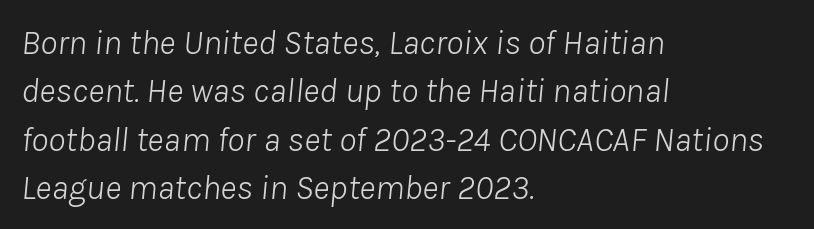
Honestly, the row spacing looks completely unremarkable. The passage shown leans; its letterforms are oblique. In CSS terms this would be text-align: left. Character widths vary here, with narrow letters taking less room than wide ones.
